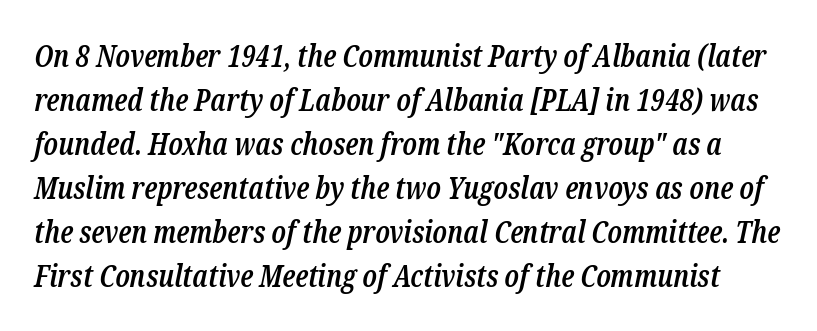
{"serif": "yes", "italic": "yes", "lean": "right", "slant_degrees": 12, "bold": "semi", "weight": "semibold", "width": "condensed", "stroke_contrast": "low", "x_height": "medium", "monospaced": "no", "underline": "no", "line_spacing": "normal", "line_spacing_ratio": 1.47, "letter_spacing": "normal", "letter_spacing_em": 0.0, "glyph_px": 30}
